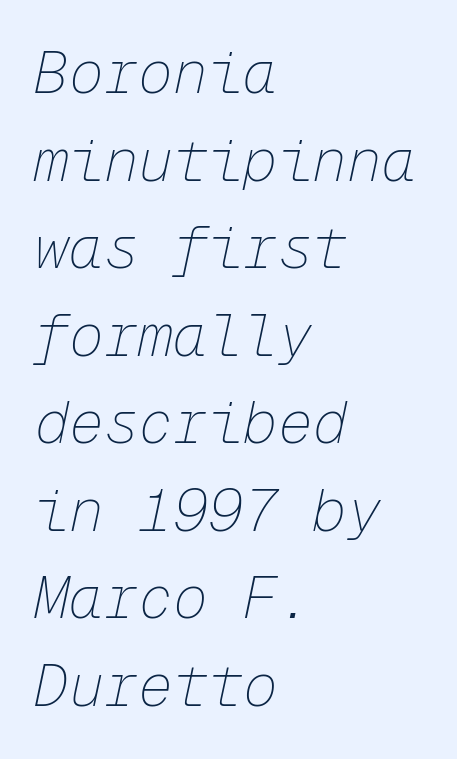
{"italic": "yes", "lean": "right", "slant_degrees": 12, "bold": "no", "weight": "thin", "width": "normal", "stroke_contrast": "low", "x_height": "medium", "monospaced": "yes", "underline": "no", "align": "left", "line_spacing": "normal", "line_spacing_ratio": 1.51, "letter_spacing": "normal", "letter_spacing_em": 0.0, "glyph_px": 58}
